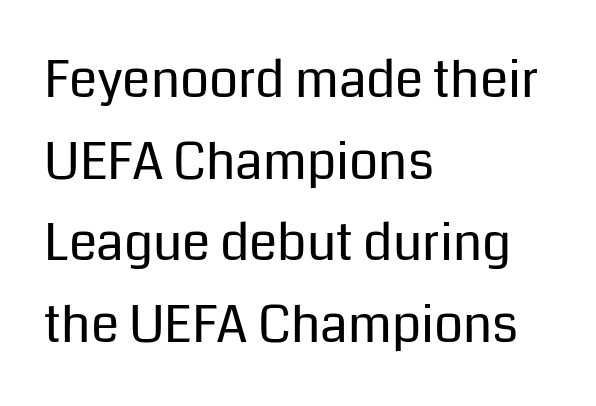
{"serif": "no", "italic": "no", "bold": "no", "weight": "regular", "width": "normal", "stroke_contrast": "low", "x_height": "medium", "monospaced": "no", "underline": "no", "align": "left", "line_spacing": "normal", "line_spacing_ratio": 1.6, "letter_spacing": "normal", "letter_spacing_em": 0.0, "glyph_px": 51}
